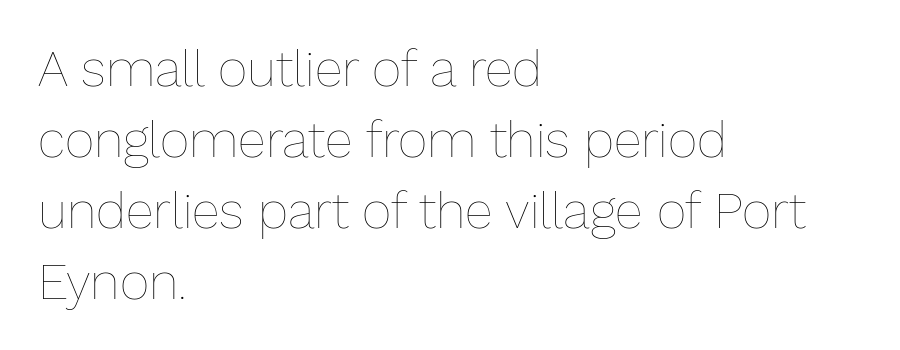
Q: Is the text bold? A: No.
Q: Is the text italic (slanted)? A: No, it is upright.
Q: Is the text underlined? A: No.
Q: How is the paragraph aligned? A: Left-aligned.
Q: Is the spacing between letters normal or unusually wide? A: Normal.
Q: Is the spacing between lines tight, normal or loose? A: Normal.
Q: Width (condensed, normal, or wide)? A: Normal.
Q: Stroke contrast? A: Low.
Q: x-height? A: Medium.
Q: Monospaced? A: No.
